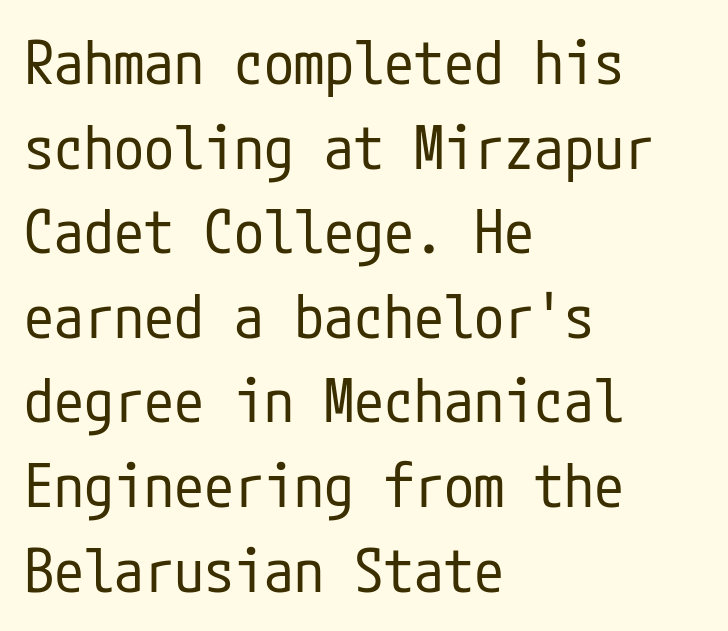
Q: Is the text bold? A: No.
Q: Is the text italic (slanted)? A: No, it is upright.
Q: Is the typeface a serif or a sans-serif typeface? A: Sans-serif.
Q: Is the text underlined? A: No.
Q: How is the paragraph aligned? A: Left-aligned.
Q: Is the spacing between letters normal or unusually wide? A: Normal.
Q: Is the spacing between lines tight, normal or loose? A: Normal.
Q: Width (condensed, normal, or wide)? A: Condensed.
Q: Stroke contrast? A: Low.
Q: x-height? A: Medium.
